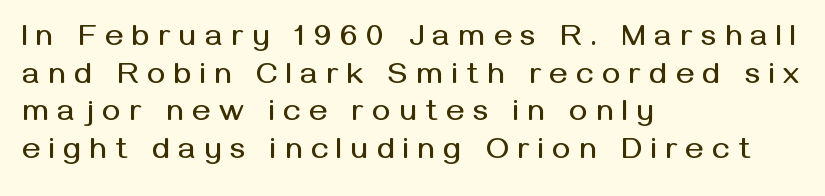
The image shows 31 px sans-serif type, upright; set left-aligned, line spacing 1.21x, unusually wide letter spacing (+0.28 em), not underlined; medium stroke contrast and a medium x-height.
